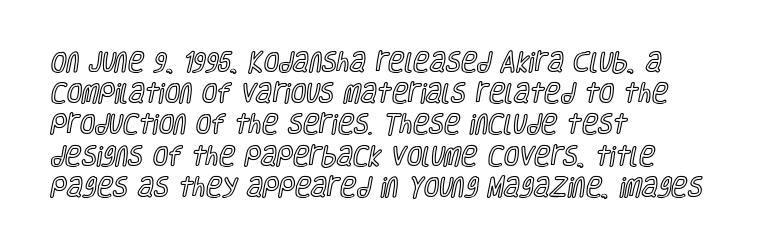
Q: Is the text italic (slanted)? A: Yes.
Q: Is the text underlined? A: No.
Q: How is the paragraph aligned? A: Left-aligned.
Q: Is the spacing between letters normal or unusually wide? A: Normal.
Q: Is the spacing between lines tight, normal or loose? A: Normal.
